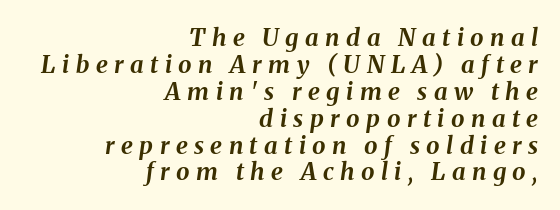
{"italic": "yes", "lean": "right", "slant_degrees": 8, "bold": "yes", "underline": "no", "align": "right", "line_spacing": "tight", "line_spacing_ratio": 1.12, "letter_spacing": "wide", "letter_spacing_em": 0.27, "glyph_px": 24}
